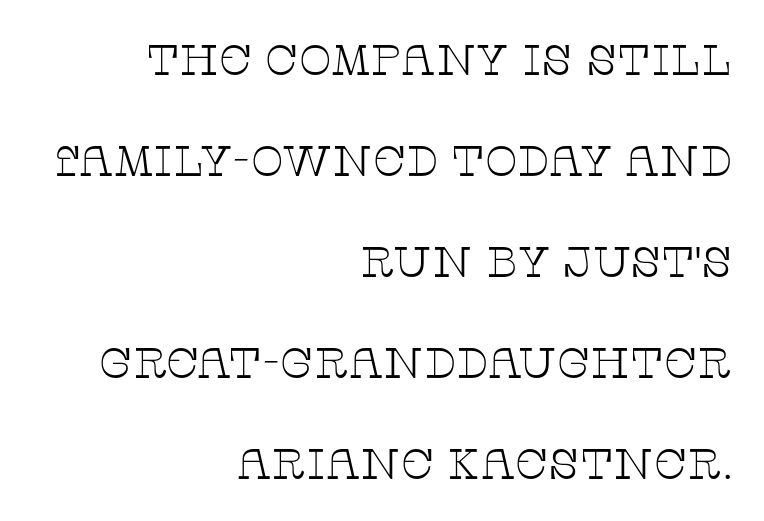
Q: Is the text bold? A: No.
Q: Is the text italic (slanted)? A: No, it is upright.
Q: Is the typeface a serif or a sans-serif typeface? A: Serif.
Q: Is the text underlined? A: No.
Q: How is the paragraph aligned? A: Right-aligned.
Q: Is the spacing between letters normal or unusually wide? A: Normal.
Q: Is the spacing between lines tight, normal or loose? A: Loose.
Q: Width (condensed, normal, or wide)? A: Wide.
Q: Stroke contrast? A: Low.
Q: x-height? A: Large.
Q: Monospaced? A: No.
